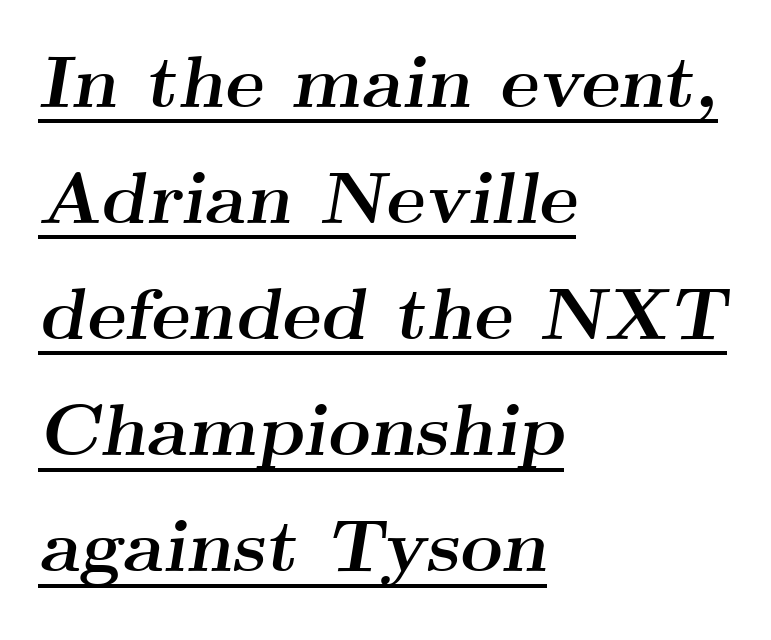
The image shows 73 px semibold, wide serif type, italic (leaning right); set left-aligned, normal line spacing (1.59x), normal letter spacing, underlined; medium stroke contrast and a small x-height.
